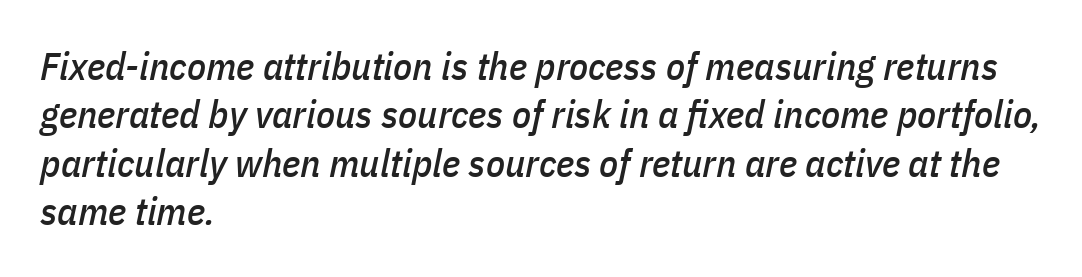
Q: Is the text italic (slanted)? A: Yes, it leans right by about 11 degrees.
Q: Is the text underlined? A: No.
Q: How is the paragraph aligned? A: Left-aligned.
Q: Is the spacing between letters normal or unusually wide? A: Normal.
Q: Width (condensed, normal, or wide)? A: Condensed.
Q: Stroke contrast? A: Low.
Q: x-height? A: Medium.
Q: Monospaced? A: No.
